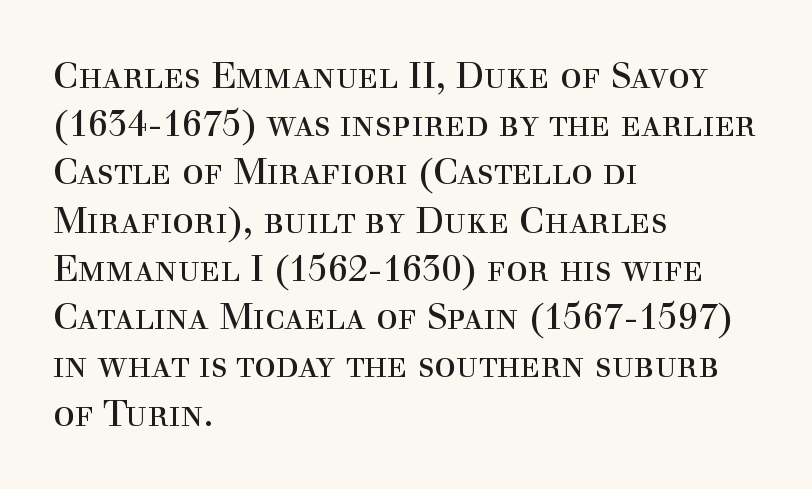
The image shows 36 px regular-weight serif type, upright; set left-aligned, normal line spacing (1.34x), normal letter spacing, not underlined; a medium x-height.
